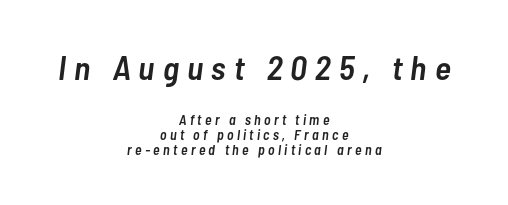
Q: Is the text bold? A: Semi-bold.
Q: Is the text italic (slanted)? A: Yes, it leans right by about 7 degrees.
Q: Is the text underlined? A: No.
Q: How is the paragraph aligned? A: Centered.
Q: Is the spacing between letters normal or unusually wide? A: Unusually wide.
Q: Is the spacing between lines tight, normal or loose? A: Tight.
Q: Which block of text is set in a larger size, the first (top) or the second (bottom)? A: The first (top) one.
Q: Width (condensed, normal, or wide)? A: Condensed.
Q: Stroke contrast? A: Low.
Q: x-height? A: Medium.
Q: Monospaced? A: No.
